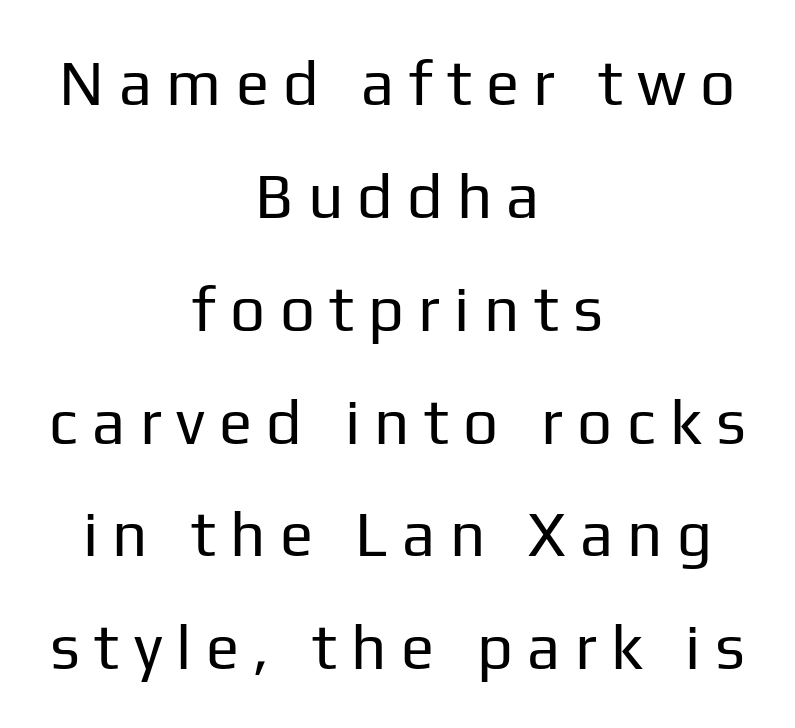
Q: Is the text bold? A: No.
Q: Is the text italic (slanted)? A: No, it is upright.
Q: Is the typeface a serif or a sans-serif typeface? A: Sans-serif.
Q: Is the text underlined? A: No.
Q: How is the paragraph aligned? A: Centered.
Q: Is the spacing between letters normal or unusually wide? A: Unusually wide.
Q: Width (condensed, normal, or wide)? A: Normal.
Q: Stroke contrast? A: Low.
Q: x-height? A: Medium.
Q: Monospaced? A: No.
